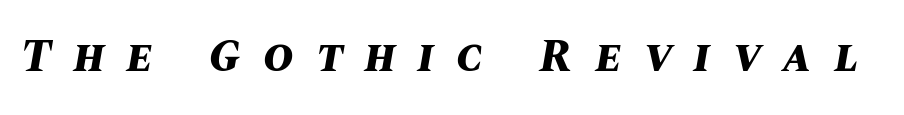
The image shows 46 px bold type, italic (leaning right); set unusually wide letter spacing (+0.49 em), not underlined; medium stroke contrast and a large x-height.
